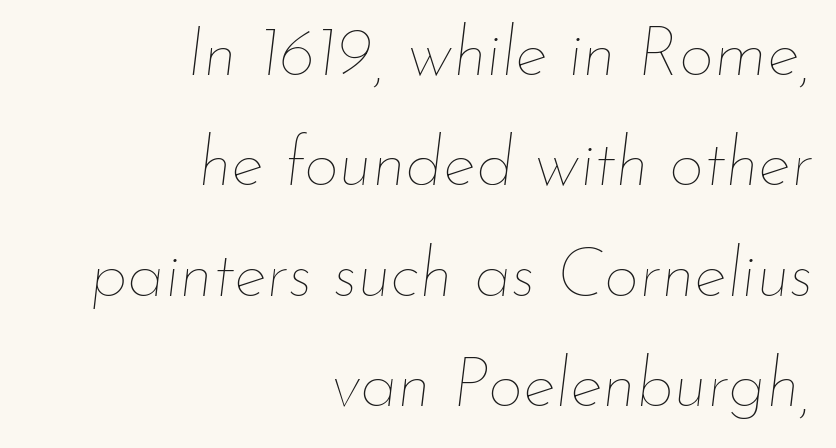
{"italic": "yes", "lean": "right", "slant_degrees": 7, "bold": "no", "weight": "thin", "width": "normal", "stroke_contrast": "low", "x_height": "small", "monospaced": "no", "underline": "no", "align": "right", "line_spacing": "normal", "line_spacing_ratio": 1.6, "letter_spacing": "normal", "letter_spacing_em": 0.0, "glyph_px": 69}
